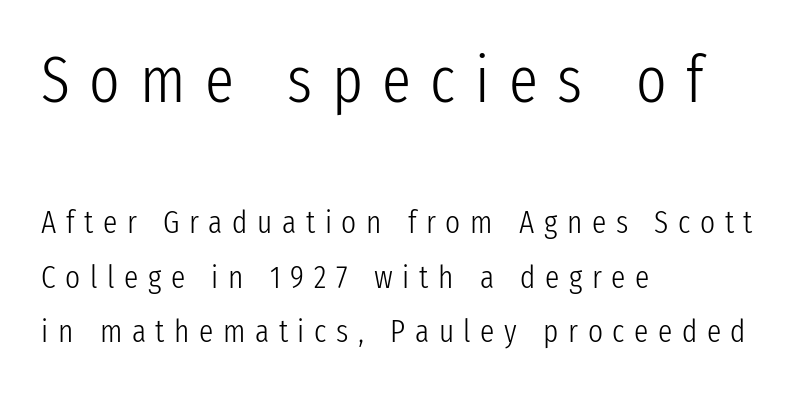
The image shows 65 px light, condensed sans-serif type, upright; set left-aligned, normal line spacing (1.7x), unusually wide letter spacing (+0.3 em), not underlined; the first (top) block is 2.03x larger; low stroke contrast and a medium x-height.
